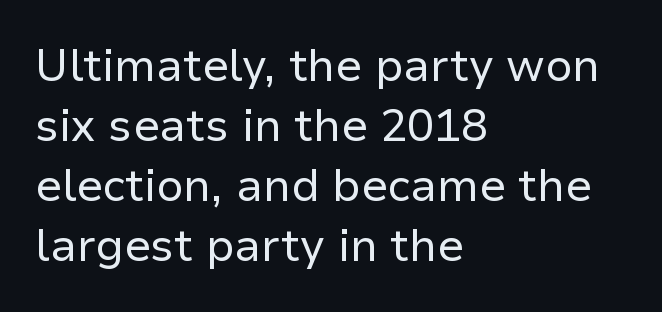
Q: Is the text bold? A: No.
Q: Is the text italic (slanted)? A: No, it is upright.
Q: Is the typeface a serif or a sans-serif typeface? A: Sans-serif.
Q: Is the text underlined? A: No.
Q: How is the paragraph aligned? A: Left-aligned.
Q: Is the spacing between letters normal or unusually wide? A: Normal.
Q: Is the spacing between lines tight, normal or loose? A: Normal.
Q: Width (condensed, normal, or wide)? A: Normal.
Q: Stroke contrast? A: Low.
Q: x-height? A: Medium.
Q: Monospaced? A: No.
